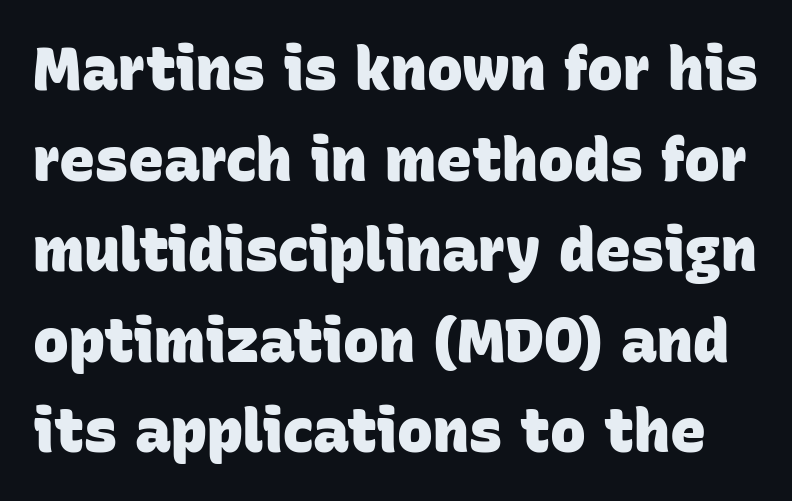
{"serif": "no", "bold": "yes", "weight": "heavy", "width": "normal", "stroke_contrast": "low", "x_height": "large", "monospaced": "no", "underline": "no", "line_spacing": "normal", "line_spacing_ratio": 1.51, "letter_spacing": "normal", "letter_spacing_em": 0.0, "glyph_px": 60}
